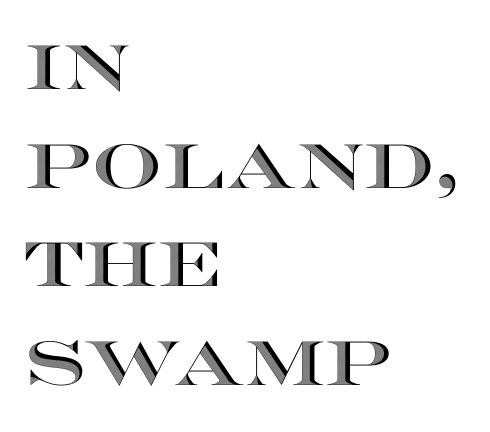
The image shows 62 px wide type, upright; set left-aligned, normal line spacing (1.59x), normal letter spacing, not underlined; a large x-height.
